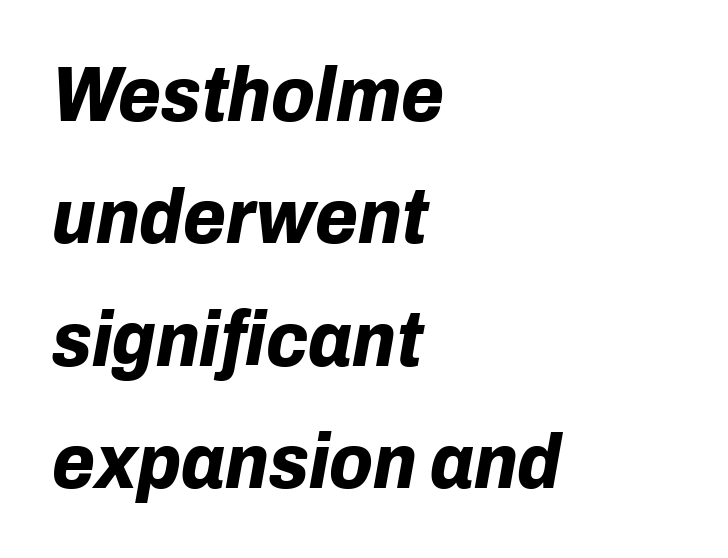
Visually the block forms a straight wall on the left and a jagged coastline on the right. Words float on clear page, feet unadorned. Compared with typical paragraphs, the rows here are spaced about the same. A typesetter would call this proportional, since set widths differ per character. What weight is shown? A full bold with thick strokes. Tall strokes in this sample are angled rather than plumb.
